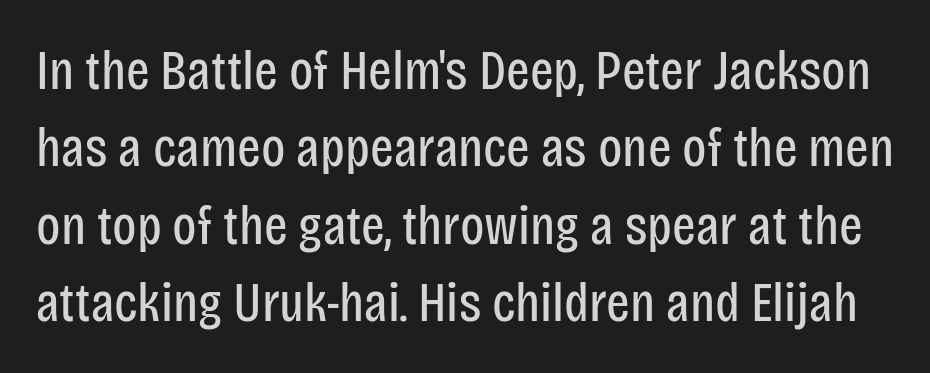
Q: Is the text bold? A: No.
Q: Is the text italic (slanted)? A: No, it is upright.
Q: Is the typeface a serif or a sans-serif typeface? A: Sans-serif.
Q: Is the text underlined? A: No.
Q: Is the spacing between letters normal or unusually wide? A: Normal.
Q: Is the spacing between lines tight, normal or loose? A: Normal.
Q: Width (condensed, normal, or wide)? A: Condensed.
Q: Stroke contrast? A: Low.
Q: x-height? A: Large.
Q: Monospaced? A: No.
